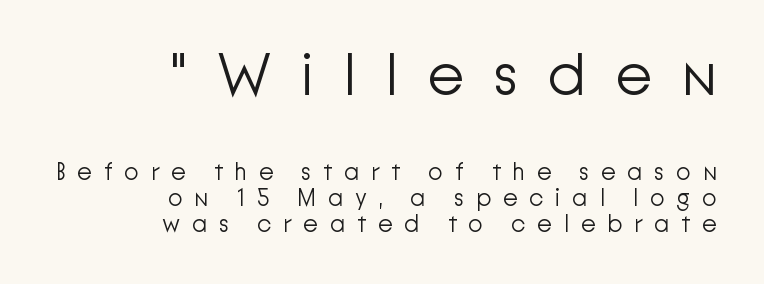
The image shows 60 px light sans-serif type, upright; set right-aligned, tight line spacing (1.08x), unusually wide letter spacing (+0.48 em), not underlined; the first (top) block is 2.5x larger; low stroke contrast and a medium x-height.
